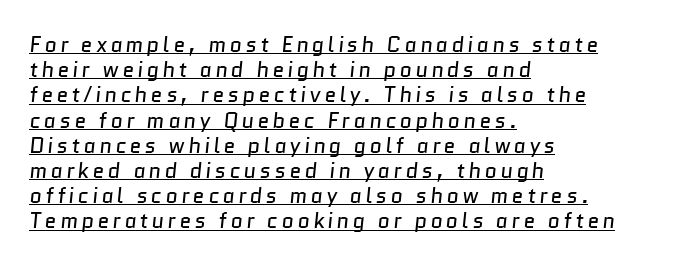
Q: Is the text bold? A: No.
Q: Is the text underlined? A: Yes.
Q: How is the paragraph aligned? A: Left-aligned.
